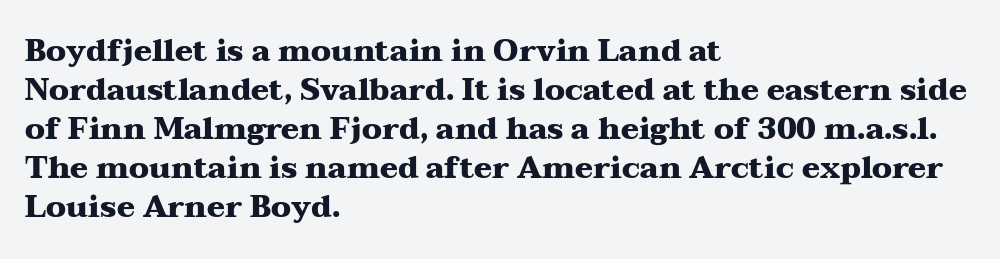
Q: Is the text bold? A: Yes.
Q: Is the text italic (slanted)? A: No, it is upright.
Q: Is the typeface a serif or a sans-serif typeface? A: Serif.
Q: Is the text underlined? A: No.
Q: How is the paragraph aligned? A: Left-aligned.
Q: Is the spacing between letters normal or unusually wide? A: Normal.
Q: Is the spacing between lines tight, normal or loose? A: Normal.
Q: Width (condensed, normal, or wide)? A: Wide.
Q: Stroke contrast? A: Medium.
Q: x-height? A: Medium.
Q: Monospaced? A: No.
